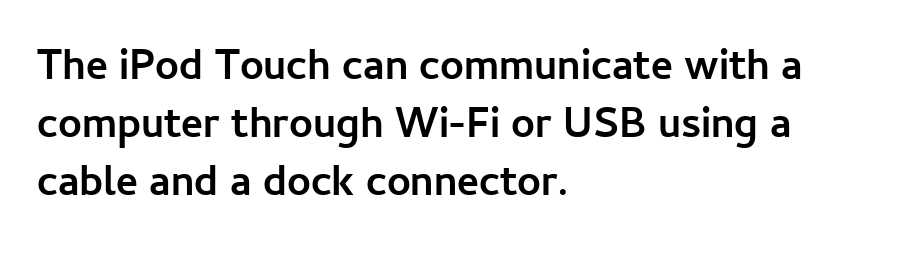
The image shows 42 px semibold sans-serif type, upright; set left-aligned, normal line spacing (1.38x), normal letter spacing, not underlined; low stroke contrast and a medium x-height.
